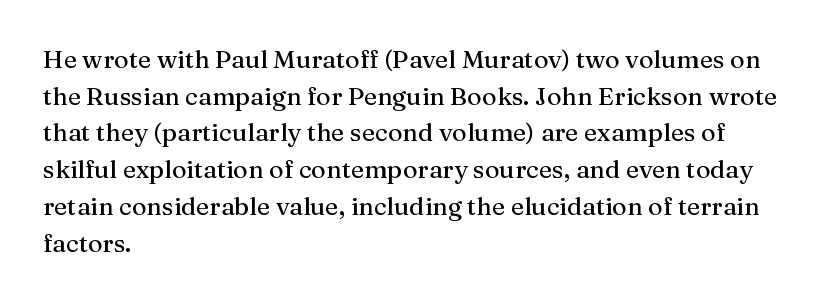
The image shows 25 px text type, upright; set left-aligned, normal line spacing (1.47x), normal letter spacing, not underlined.
